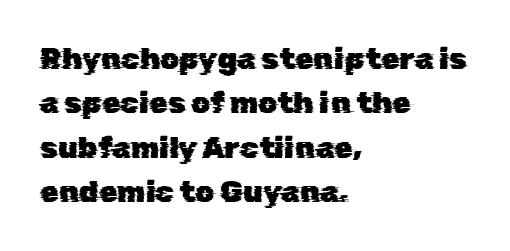
Baseline-to-baseline distance is the conventional proportion of letter height. Quick note: underline off. Characters follow at the spacing the type designer built in. The paragraph has a hard left edge and a soft right edge.
